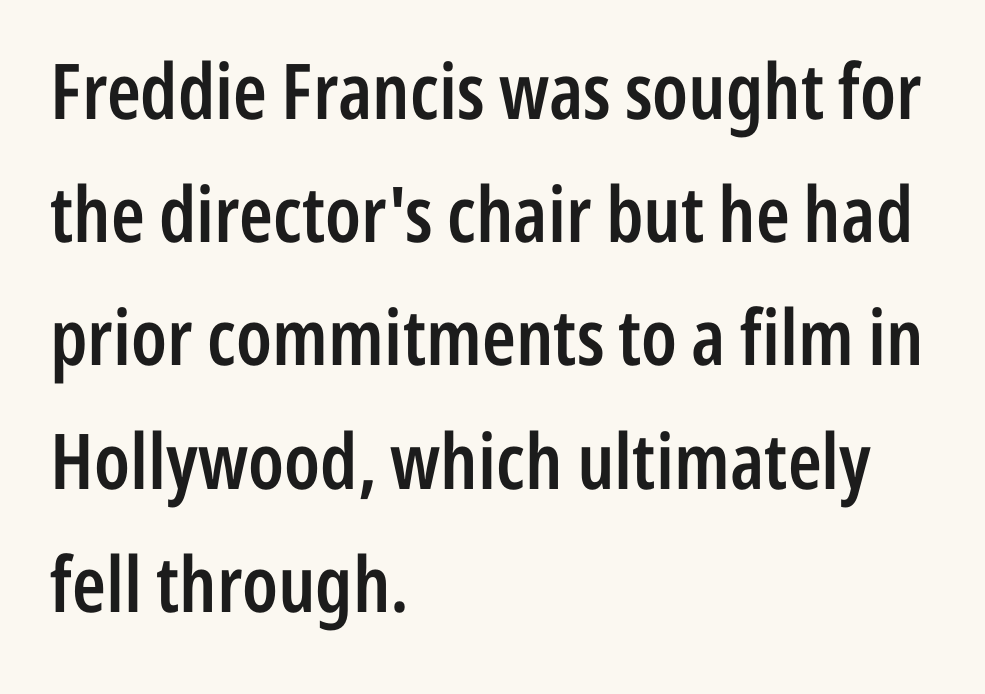
The image shows 77 px semibold, condensed sans-serif type, upright; set left-aligned, normal line spacing (1.6x), normal letter spacing, not underlined; low stroke contrast and a medium x-height.
